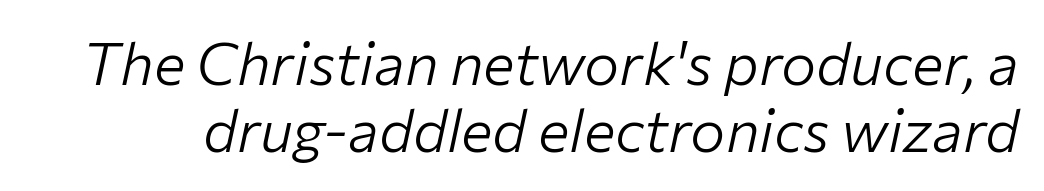
The image shows 59 px light type, italic (leaning right); set tight line spacing (1.14x), normal letter spacing, not underlined; low stroke contrast and a medium x-height.
